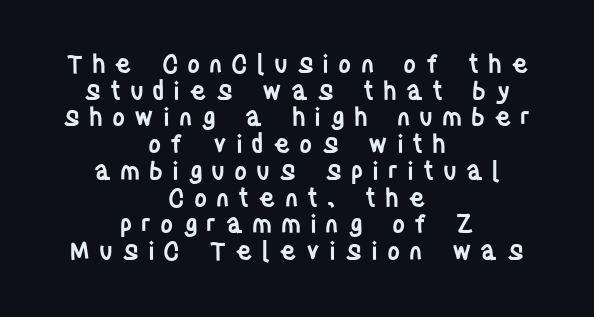
Q: Is the text bold? A: Semi-bold.
Q: Is the text italic (slanted)? A: No, it is upright.
Q: Is the text underlined? A: No.
Q: How is the paragraph aligned? A: Centered.
Q: Is the spacing between letters normal or unusually wide? A: Unusually wide.
Q: Is the spacing between lines tight, normal or loose? A: Tight.
